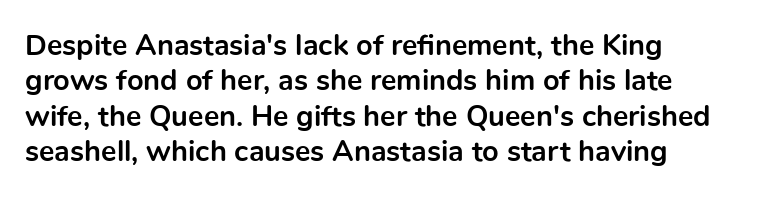
{"serif": "no", "italic": "no", "bold": "yes", "weight": "bold", "width": "normal", "x_height": "medium", "monospaced": "no", "underline": "no", "align": "left", "line_spacing_ratio": 1.22, "letter_spacing": "normal", "letter_spacing_em": 0.0, "glyph_px": 29}
